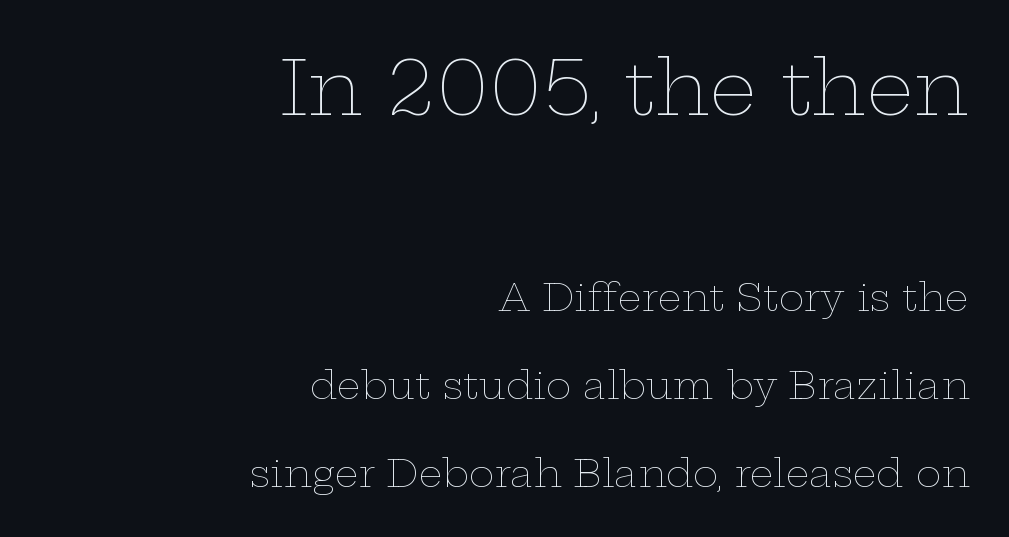
Q: Is the text bold? A: No.
Q: Is the text italic (slanted)? A: No, it is upright.
Q: Is the text underlined? A: No.
Q: How is the paragraph aligned? A: Right-aligned.
Q: Is the spacing between letters normal or unusually wide? A: Normal.
Q: Is the spacing between lines tight, normal or loose? A: Loose.
Q: Which block of text is set in a larger size, the first (top) or the second (bottom)? A: The first (top) one.
Q: Width (condensed, normal, or wide)? A: Wide.
Q: Stroke contrast? A: Low.
Q: x-height? A: Medium.
Q: Monospaced? A: No.
